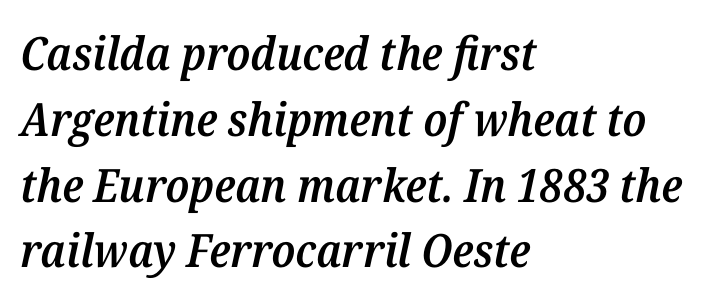
The image shows 46 px semibold serif type, italic (leaning right); set left-aligned, normal line spacing (1.43x), normal letter spacing, not underlined; medium stroke contrast and a medium x-height.
